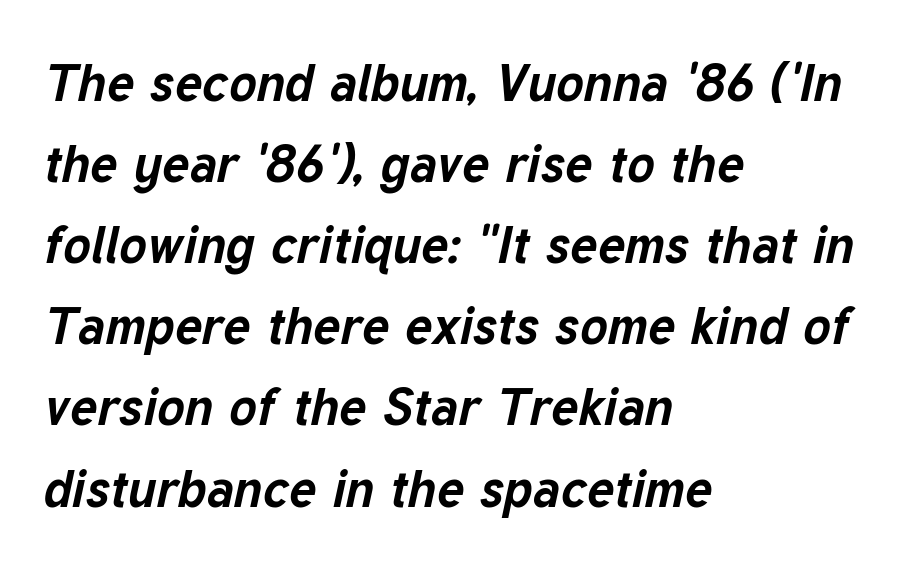
The block of text has a typical density, with ordinary space between rows. These lines were composed using italics. Bare-footed words on every line. Stroke thickness is high; the sample reads as a true bold. How are the letters spaced? Ordinarily, with no added tracking. Spacing verdict: proportional, widths tailored to each character.
